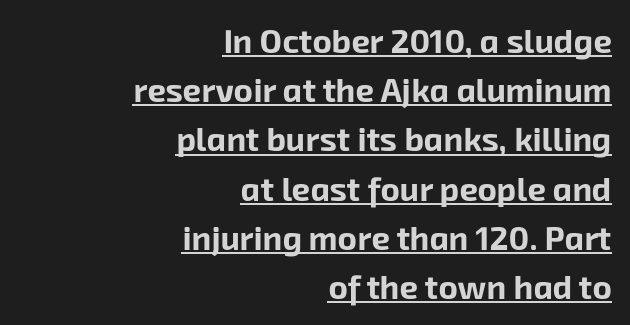
{"serif": "no", "bold": "yes", "weight": "bold", "width": "normal", "stroke_contrast": "low", "x_height": "medium", "monospaced": "no", "underline": "yes", "align": "right", "line_spacing": "normal", "line_spacing_ratio": 1.49, "letter_spacing": "normal", "letter_spacing_em": 0.0, "glyph_px": 33}
